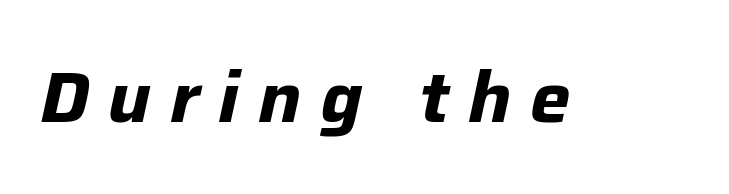
{"italic": "yes", "lean": "right", "slant_degrees": 12, "bold": "yes", "weight": "bold", "width": "normal", "stroke_contrast": "low", "x_height": "medium", "monospaced": "no", "underline": "no", "letter_spacing": "wide", "letter_spacing_em": 0.26, "glyph_px": 72}
